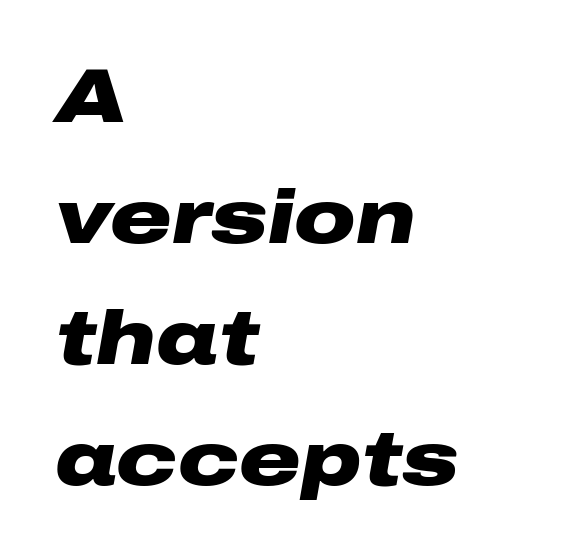
Q: Is the text bold? A: Yes.
Q: Is the text italic (slanted)? A: Yes, it leans right by about 10 degrees.
Q: Is the text underlined? A: No.
Q: How is the paragraph aligned? A: Left-aligned.
Q: Is the spacing between letters normal or unusually wide? A: Normal.
Q: Is the spacing between lines tight, normal or loose? A: Normal.
Q: Width (condensed, normal, or wide)? A: Wide.
Q: Stroke contrast? A: Low.
Q: x-height? A: Medium.
Q: Monospaced? A: No.
